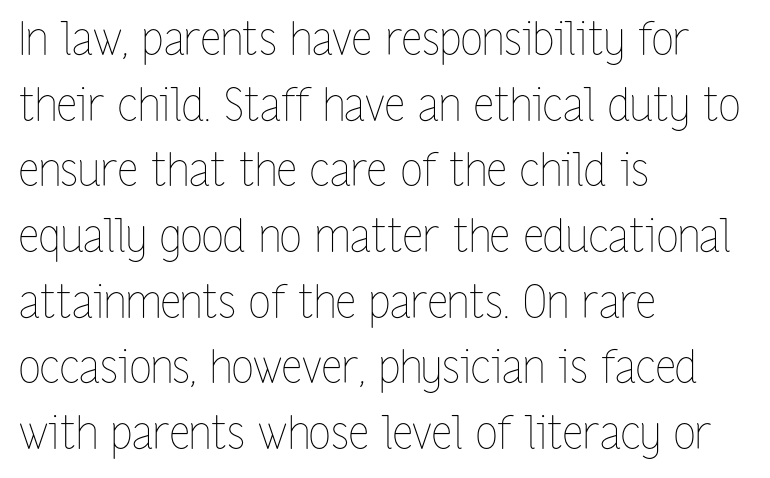
The letters advance in unequal steps, a hallmark of proportional type. This rendering uses left alignment, leaving the right contour irregular. Is there any slant? The stems are plumb. No chunkiness to these letters — they're not bold.
